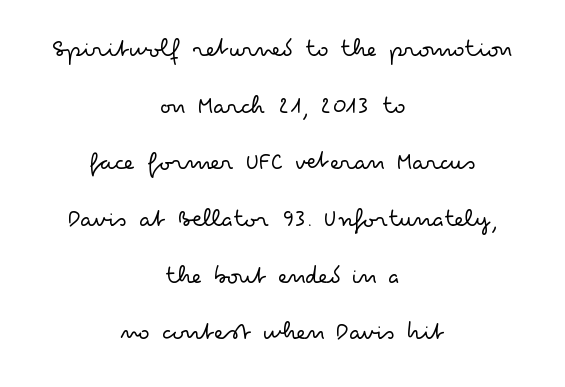
Q: Is the text bold? A: No.
Q: Is the text italic (slanted)? A: No, it is upright.
Q: Is the text underlined? A: No.
Q: How is the paragraph aligned? A: Centered.
Q: Is the spacing between letters normal or unusually wide? A: Normal.
Q: Is the spacing between lines tight, normal or loose? A: Loose.
